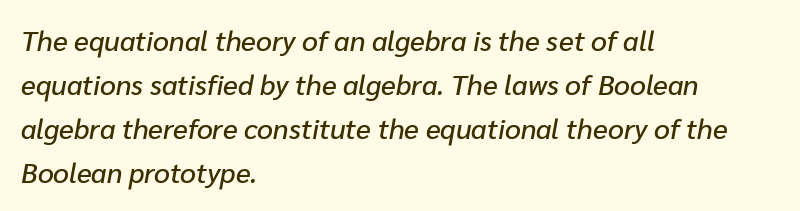
Any mark beneath the type? The region is blank. The text carries the slant typical of an italic or oblique font. The paragraph has a hard left edge and a soft right edge. Regular leading. The rendering uses natural spacing where letterforms have individual widths. What stands out about the letter spacing? Nothing — it is the standard amount.
